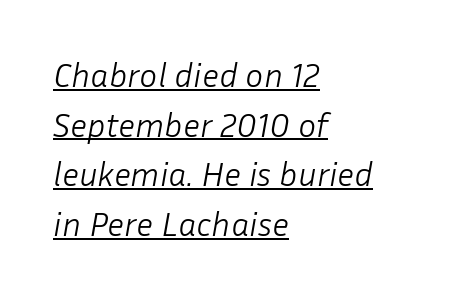
Notice how descenders clear the ascenders below comfortably — that's standard leading. The passage shown is not bold in any degree. No extra tracking has been applied to these lines. Honestly, the underline is the first thing you notice here. Italic? Definitely — the glyphs are oblique. The lines are quadded left.
